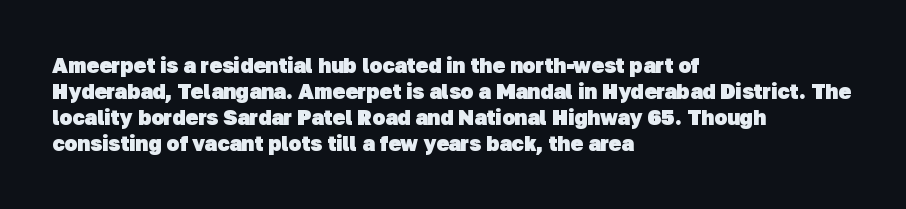
The image shows 21 px bold type; set left-aligned, line spacing 1.24x, normal letter spacing, not underlined.
